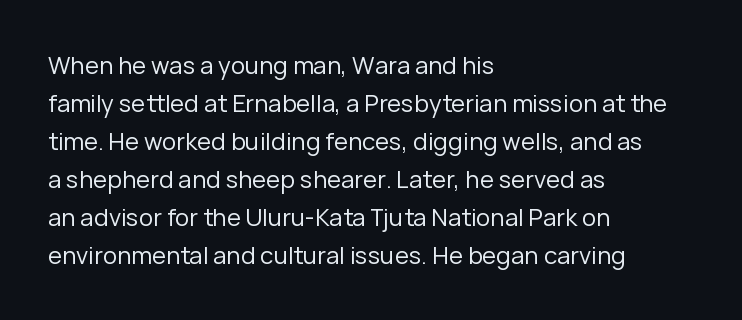
Caption: standard tracking, unaltered. How would I describe the line gaps? Plain and ordinary. Notice how the stems are strictly vertical — no italics here. The typeface has the unassuming heft of standard copy or less. The lines are quadded left.
